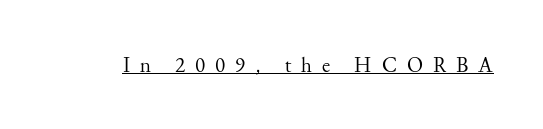
{"italic": "no", "bold": "no", "underline": "yes", "letter_spacing": "wide", "letter_spacing_em": 0.48, "glyph_px": 21}
